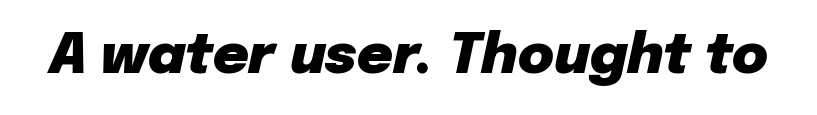
The image shows 55 px heavy type, italic (leaning right); set normal letter spacing, not underlined; low stroke contrast and a medium x-height.
